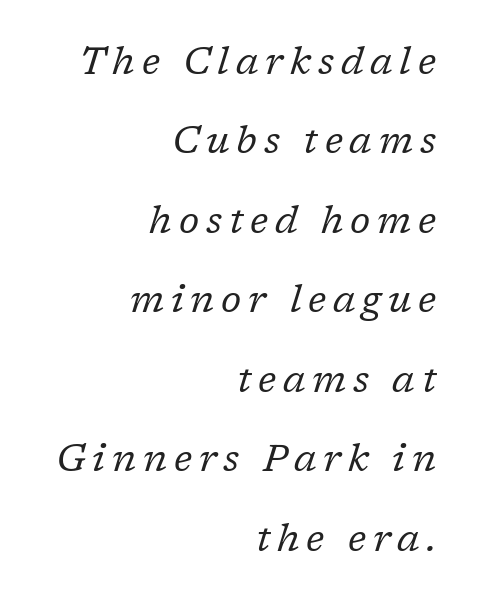
Leading: increased. The passage shown leans; its letterforms are oblique. The paragraph has a hard right edge and a soft left edge. Decoration check: the copy has no underline. Small tapered or slab feet sit at the stroke ends, so this counts as serif.
